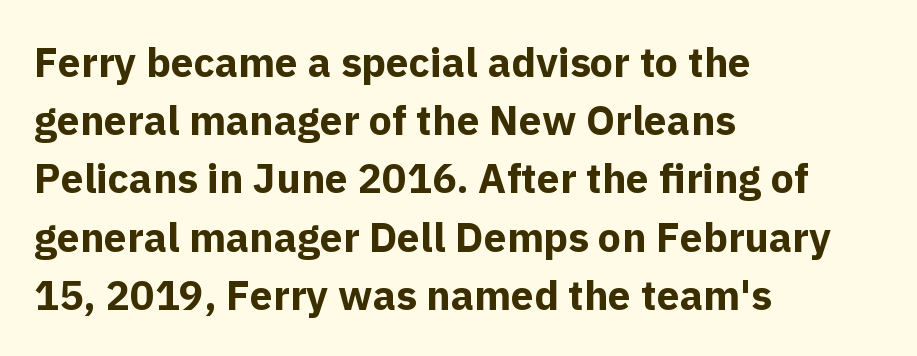
{"serif": "no", "italic": "no", "bold": "yes", "weight": "bold", "width": "normal", "x_height": "medium", "monospaced": "no", "underline": "no", "align": "left", "line_spacing": "normal", "line_spacing_ratio": 1.42, "letter_spacing": "normal", "letter_spacing_em": 0.0, "glyph_px": 41}
